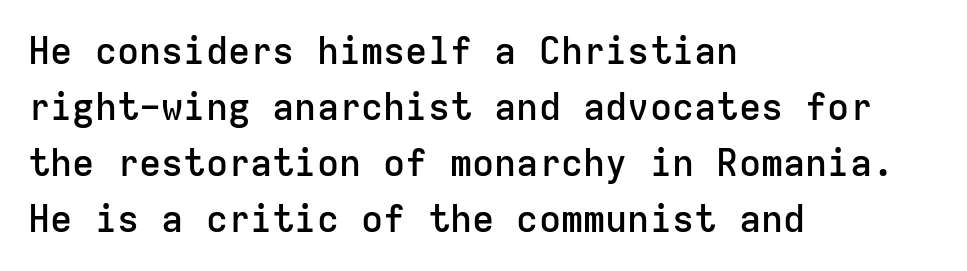
Q: Is the text bold? A: Semi-bold.
Q: Is the text italic (slanted)? A: No, it is upright.
Q: Is the typeface a serif or a sans-serif typeface? A: Sans-serif.
Q: Is the text underlined? A: No.
Q: How is the paragraph aligned? A: Left-aligned.
Q: Is the spacing between letters normal or unusually wide? A: Normal.
Q: Is the spacing between lines tight, normal or loose? A: Normal.
Q: Width (condensed, normal, or wide)? A: Normal.
Q: Stroke contrast? A: Low.
Q: x-height? A: Medium.
Q: Monospaced? A: Yes.
